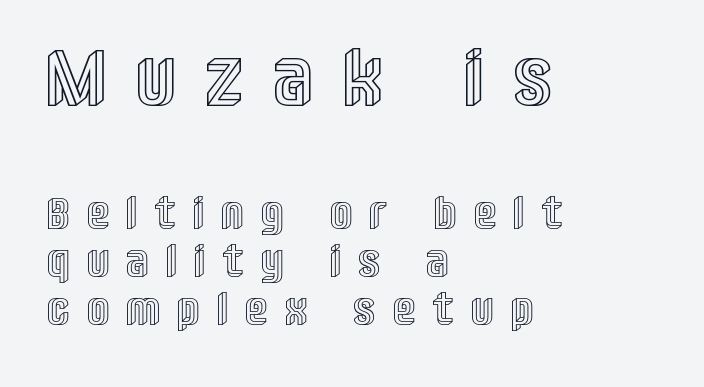
{"italic": "no", "width": "condensed", "x_height": "large", "monospaced": "no", "underline": "no", "align": "left", "line_spacing": "tight", "line_spacing_ratio": 1.07, "letter_spacing": "wide", "letter_spacing_em": 0.45, "larger_block": "first", "size_ratio": 1.76, "glyph_px": 79}
